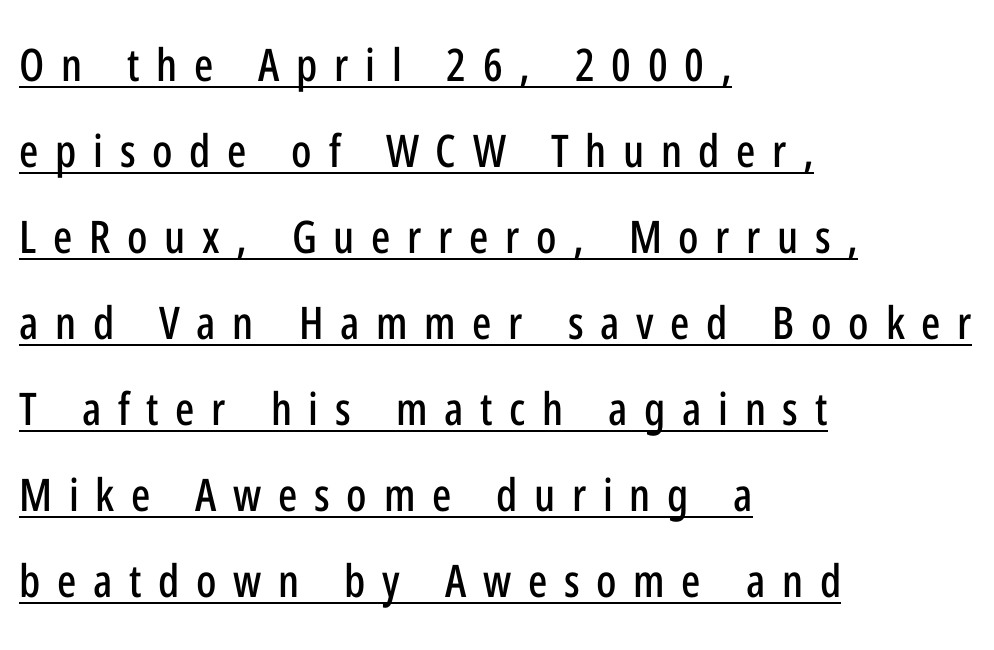
The image shows 45 px condensed sans-serif type, upright; set left-aligned, loose line spacing (1.91x), unusually wide letter spacing (+0.37 em), underlined; low stroke contrast and a medium x-height.
